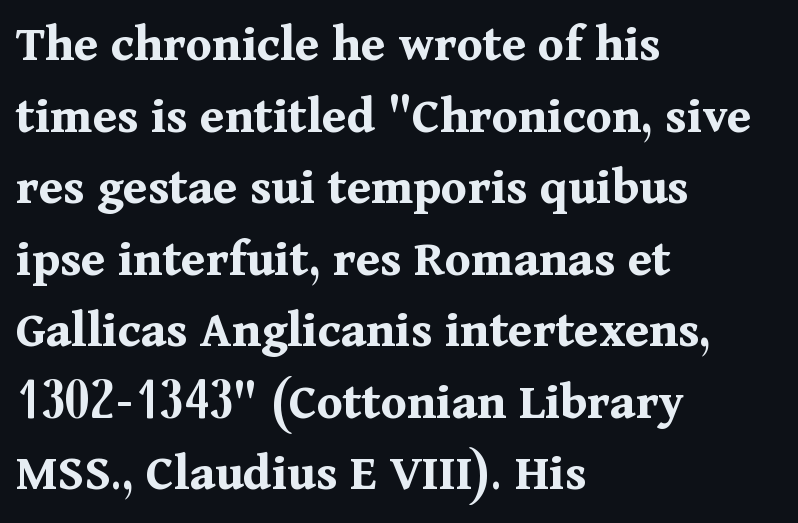
Do the characters align in a grid? No, the font is proportional. Successive baselines arrive at the customary interval. Each letter's strokes conclude with small projecting serifs. A clean baseline with only descenders dipping below it. It's the straight-up-and-down kind of type. Look at the tracking — it's just the regular setting, nothing added.
